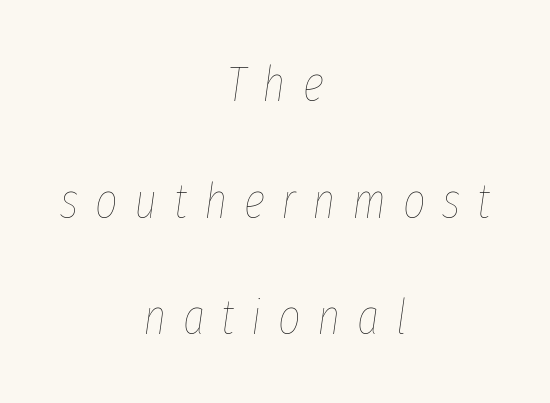
The image shows 49 px thin, condensed type, italic (leaning right); set centered, loose line spacing (2.38x), unusually wide letter spacing (+0.34 em), not underlined; low stroke contrast and a medium x-height.
